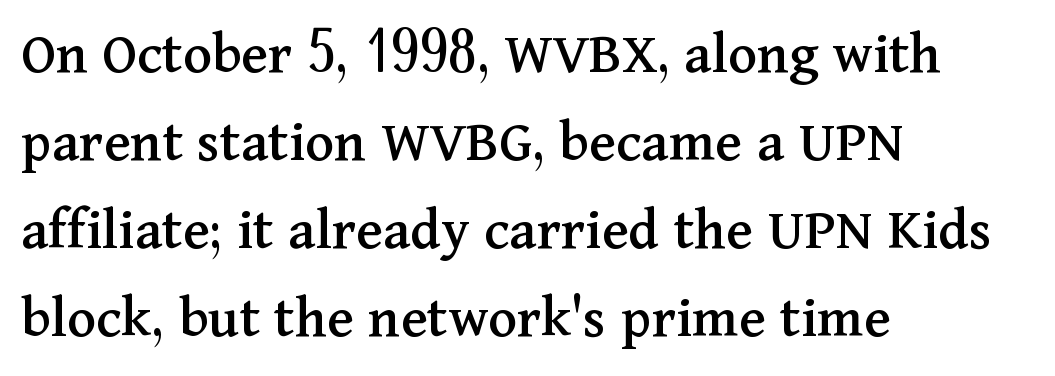
The image shows 61 px serif type, upright; set left-aligned, normal line spacing (1.44x), normal letter spacing, not underlined; medium stroke contrast and a medium x-height.
